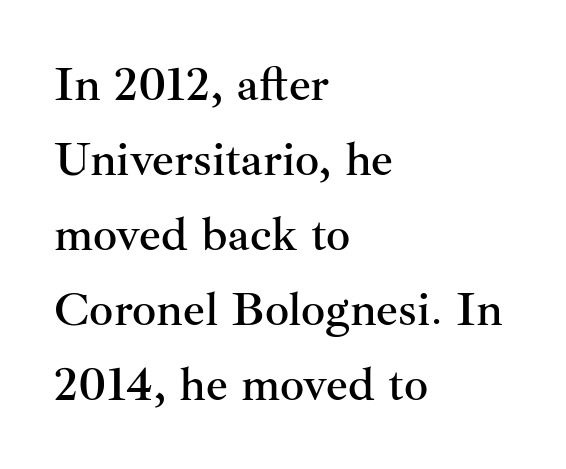
{"serif": "yes", "italic": "no", "width": "normal", "stroke_contrast": "medium", "x_height": "small", "monospaced": "no", "underline": "no", "align": "left", "line_spacing": "normal", "line_spacing_ratio": 1.56, "letter_spacing": "normal", "letter_spacing_em": 0.0, "glyph_px": 48}
